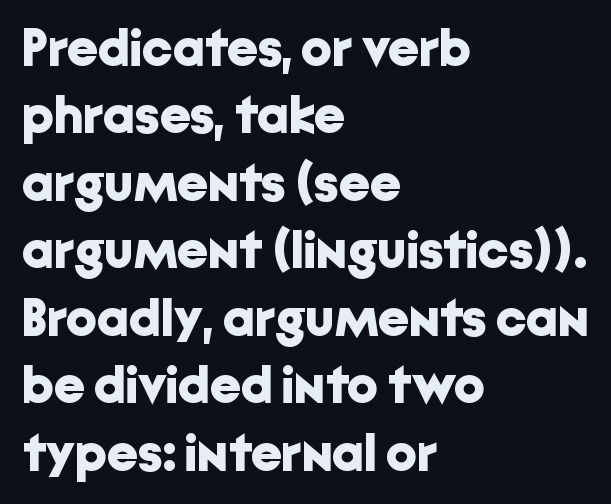
Q: Is the text bold? A: Yes.
Q: Is the text italic (slanted)? A: No, it is upright.
Q: Is the typeface a serif or a sans-serif typeface? A: Sans-serif.
Q: Is the text underlined? A: No.
Q: How is the paragraph aligned? A: Left-aligned.
Q: Is the spacing between letters normal or unusually wide? A: Normal.
Q: Is the spacing between lines tight, normal or loose? A: Normal.
Q: Width (condensed, normal, or wide)? A: Normal.
Q: Stroke contrast? A: Low.
Q: x-height? A: Medium.
Q: Monospaced? A: No.
